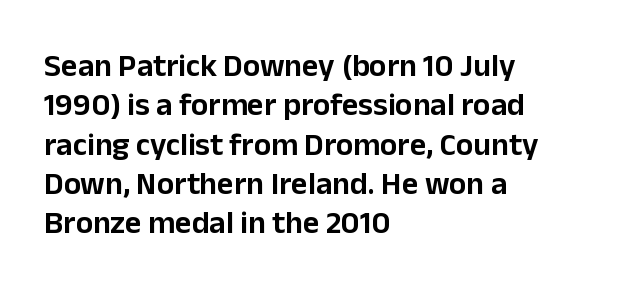
The image shows 32 px sans-serif type, upright; set left-aligned, line spacing 1.23x, normal letter spacing, not underlined; low stroke contrast and a medium x-height.
